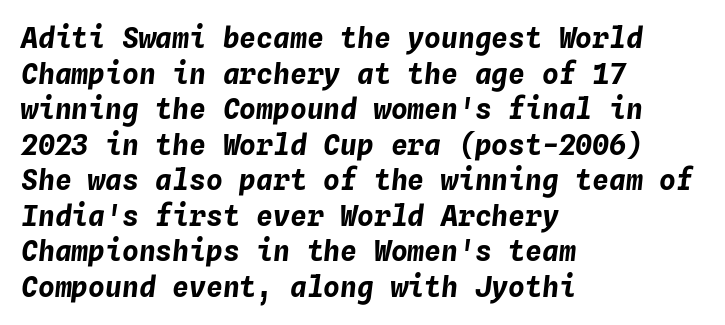
The image shows 28 px bold type, italic (leaning right), monospaced; set left-aligned, normal line spacing (1.27x), normal letter spacing, not underlined; low stroke contrast and a medium x-height.
